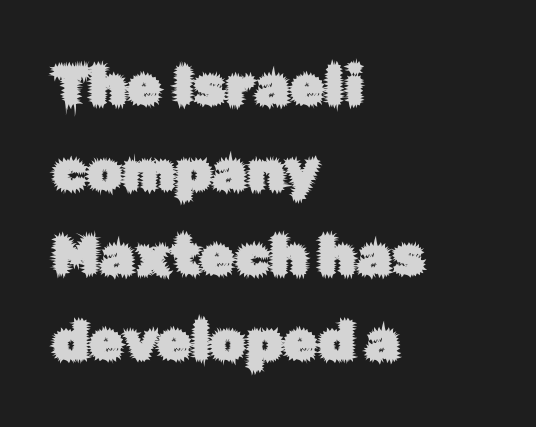
{"serif": "no", "italic": "no", "width": "normal", "stroke_contrast": "low", "x_height": "medium", "monospaced": "no", "underline": "no", "align": "left", "line_spacing": "normal", "line_spacing_ratio": 1.52, "letter_spacing": "normal", "letter_spacing_em": 0.0, "glyph_px": 56}
